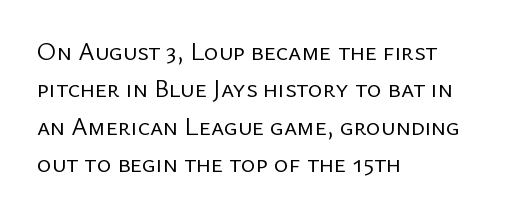
{"italic": "no", "bold": "no", "underline": "no", "align": "left", "line_spacing": "normal", "line_spacing_ratio": 1.5, "letter_spacing": "normal", "letter_spacing_em": 0.0, "glyph_px": 25}
